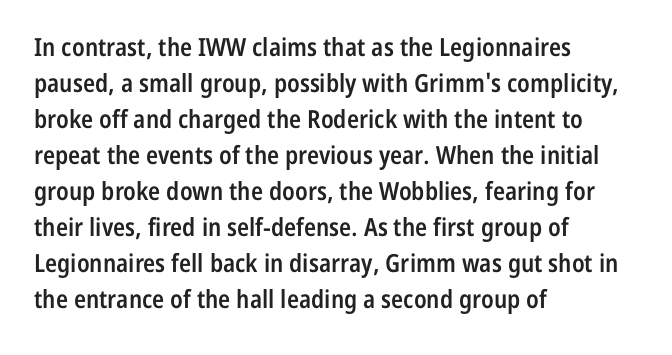
{"italic": "no", "bold": "semi", "underline": "no", "align": "left", "line_spacing": "normal", "line_spacing_ratio": 1.44, "letter_spacing": "normal", "letter_spacing_em": 0.0, "glyph_px": 25}
